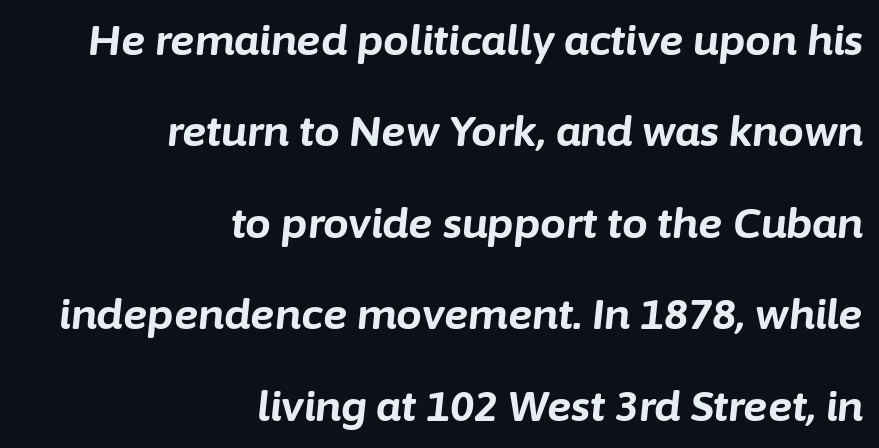
{"italic": "yes", "lean": "right", "slant_degrees": 6, "bold": "yes", "weight": "bold", "width": "normal", "stroke_contrast": "low", "x_height": "medium", "monospaced": "no", "underline": "no", "align": "right", "line_spacing": "loose", "line_spacing_ratio": 2.23, "letter_spacing": "normal", "letter_spacing_em": 0.0, "glyph_px": 41}
